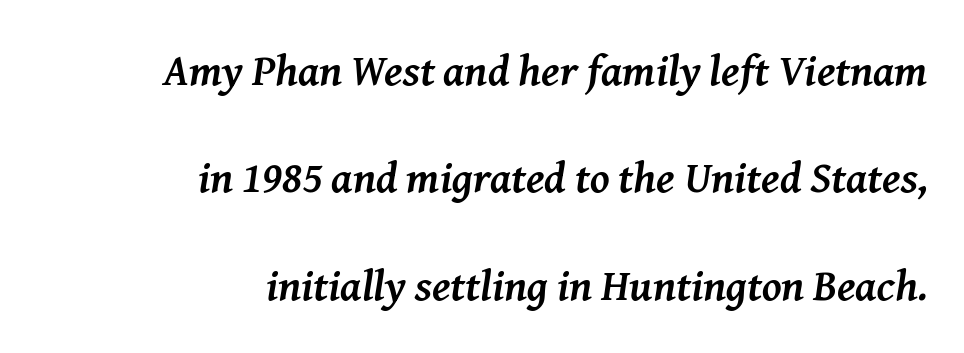
Q: Is the text bold? A: Yes.
Q: Is the text italic (slanted)? A: Yes, it leans right by about 8 degrees.
Q: Is the typeface a serif or a sans-serif typeface? A: Serif.
Q: Is the text underlined? A: No.
Q: How is the paragraph aligned? A: Right-aligned.
Q: Is the spacing between letters normal or unusually wide? A: Normal.
Q: Is the spacing between lines tight, normal or loose? A: Loose.
Q: Width (condensed, normal, or wide)? A: Normal.
Q: Stroke contrast? A: Medium.
Q: x-height? A: Medium.
Q: Monospaced? A: No.
